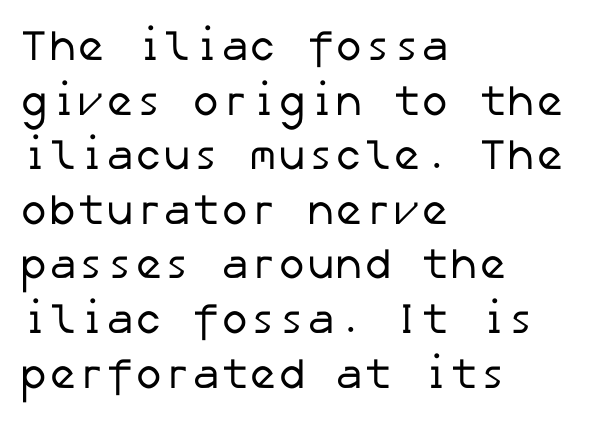
Q: Is the text bold? A: No.
Q: Is the typeface a serif or a sans-serif typeface? A: Sans-serif.
Q: Is the text underlined? A: No.
Q: How is the paragraph aligned? A: Left-aligned.
Q: Is the spacing between letters normal or unusually wide? A: Normal.
Q: Is the spacing between lines tight, normal or loose? A: Normal.
Q: Width (condensed, normal, or wide)? A: Normal.
Q: Stroke contrast? A: Low.
Q: x-height? A: Medium.
